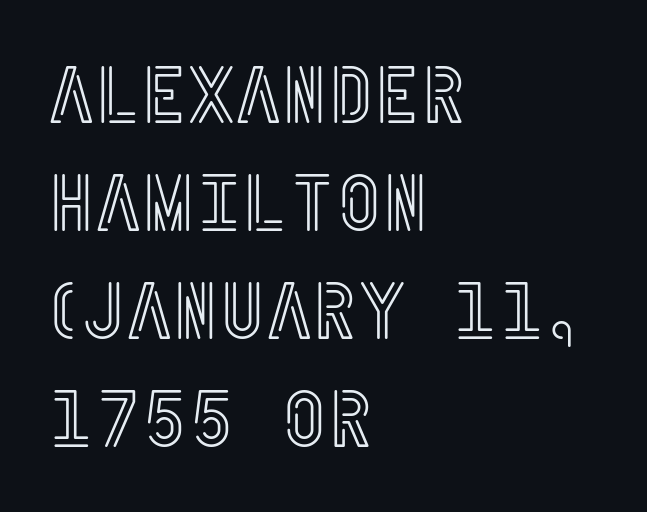
{"italic": "no", "width": "condensed", "x_height": "large", "underline": "no", "align": "left", "line_spacing": "normal", "line_spacing_ratio": 1.35, "letter_spacing": "normal", "letter_spacing_em": 0.0, "glyph_px": 80}
